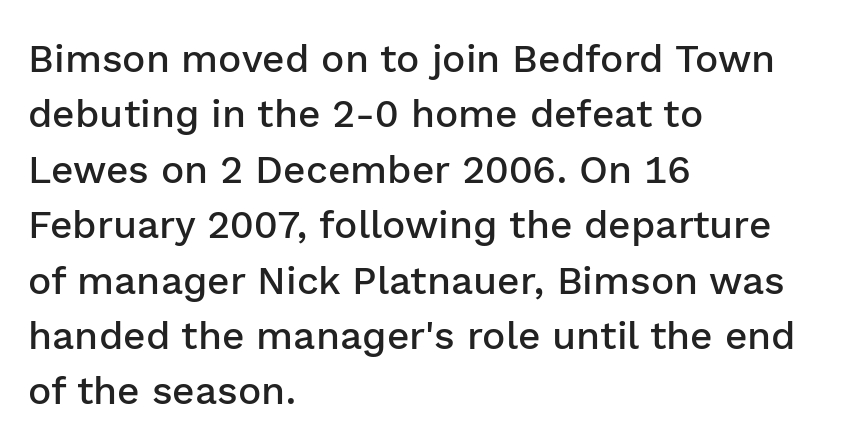
The string is rendered with underlining switched off. Emphasis by weight is partial: semibold. A typesetter would mark this as roman, not italic. The passage shown is typeset with a sans-serif family. Does the copy run flush right? No — it runs flush left.
